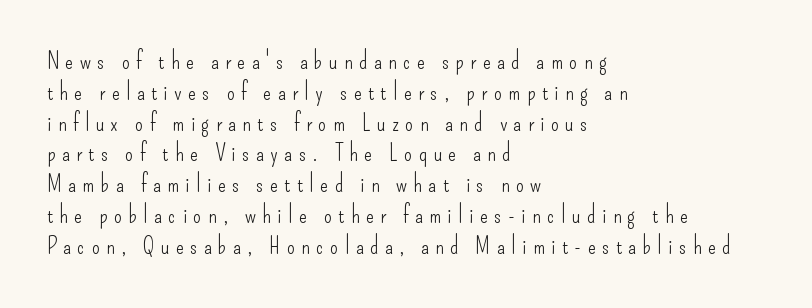
Q: Is the text bold? A: No.
Q: Is the text italic (slanted)? A: No, it is upright.
Q: Is the text underlined? A: No.
Q: How is the paragraph aligned? A: Left-aligned.
Q: Is the spacing between letters normal or unusually wide? A: Unusually wide.
Q: Is the spacing between lines tight, normal or loose? A: Normal.
